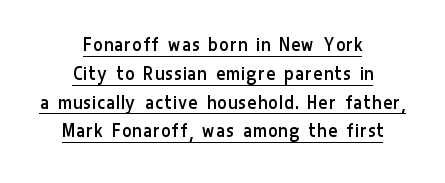
{"italic": "no", "bold": "no", "underline": "yes", "align": "center", "line_spacing": "normal", "line_spacing_ratio": 1.37, "glyph_px": 21}
